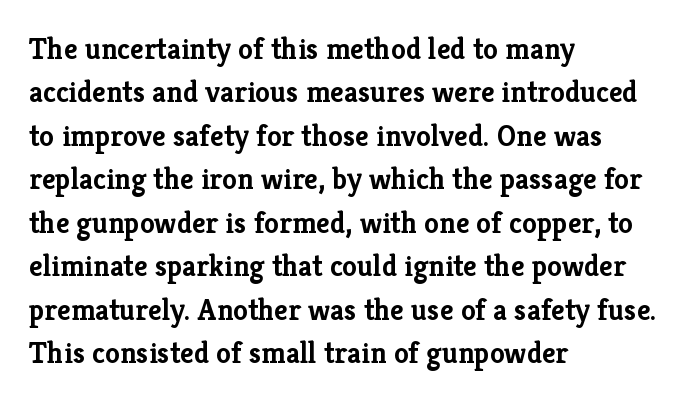
The image shows 30 px semibold serif type, upright; set left-aligned, normal line spacing (1.45x), normal letter spacing, not underlined; low stroke contrast and a medium x-height.
